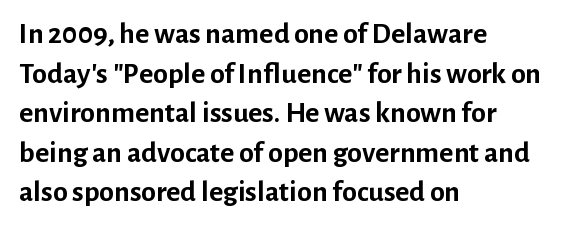
Quick note: not italic, upright. The glyphs in this specimen are sans serif. Leading matches the norm, producing a regular column. Is this a fixed-width face? No — the glyphs have proportional, varying widths. These lines are set flush left with a ragged right edge.
